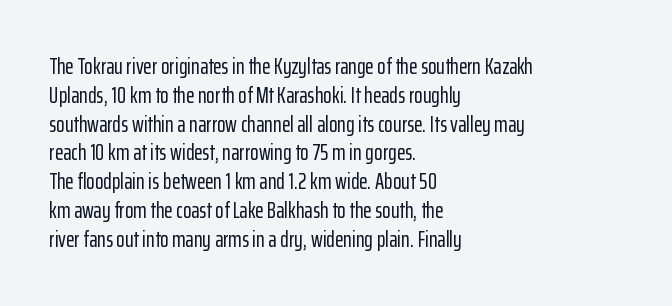
Q: Is the text italic (slanted)? A: No, it is upright.
Q: Is the text underlined? A: No.
Q: How is the paragraph aligned? A: Left-aligned.
Q: Is the spacing between letters normal or unusually wide? A: Normal.
Q: Is the spacing between lines tight, normal or loose? A: Normal.
